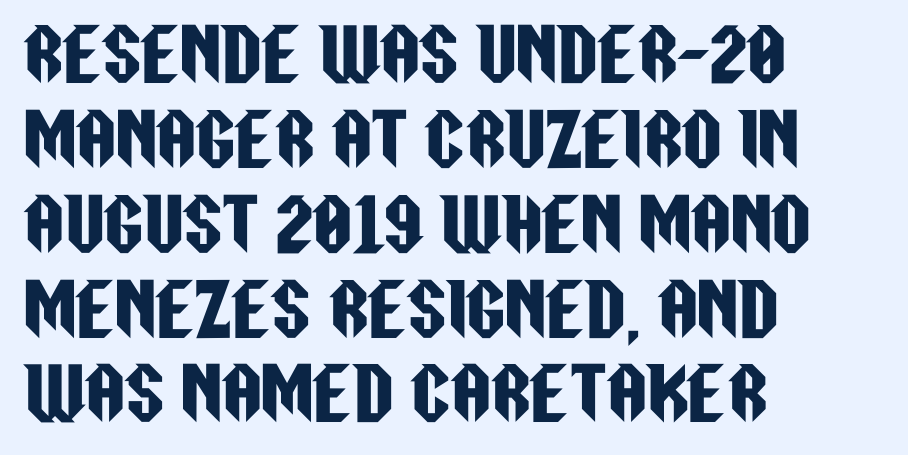
The image shows 69 px condensed sans-serif type, upright; set left-aligned, line spacing 1.23x, normal letter spacing, not underlined; low stroke contrast and a large x-height.
